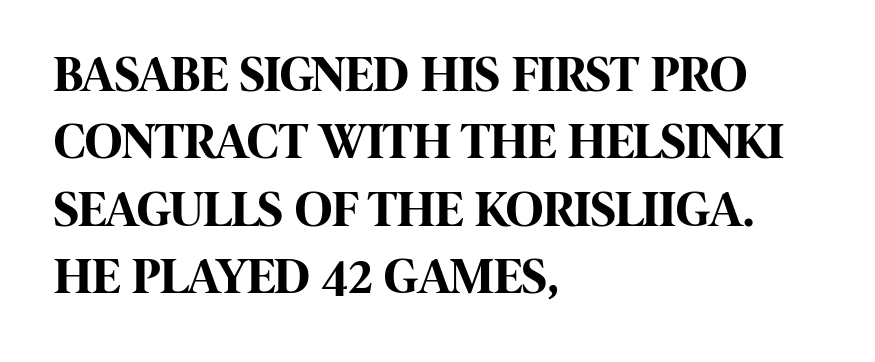
Q: Is the text bold? A: Yes.
Q: Is the text italic (slanted)? A: No, it is upright.
Q: Is the typeface a serif or a sans-serif typeface? A: Sans-serif.
Q: Is the text underlined? A: No.
Q: How is the paragraph aligned? A: Left-aligned.
Q: Is the spacing between letters normal or unusually wide? A: Normal.
Q: Is the spacing between lines tight, normal or loose? A: Normal.
Q: Width (condensed, normal, or wide)? A: Condensed.
Q: Stroke contrast? A: High.
Q: x-height? A: Large.
Q: Monospaced? A: No.
